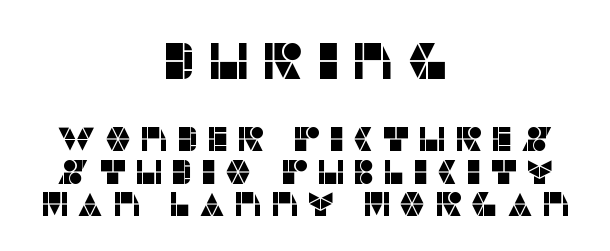
{"serif": "no", "italic": "no", "width": "normal", "stroke_contrast": "low", "x_height": "large", "monospaced": "no", "underline": "no", "align": "center", "line_spacing": "tight", "line_spacing_ratio": 0.95, "letter_spacing": "wide", "letter_spacing_em": 0.22, "larger_block": "first", "size_ratio": 1.5, "glyph_px": 51}
